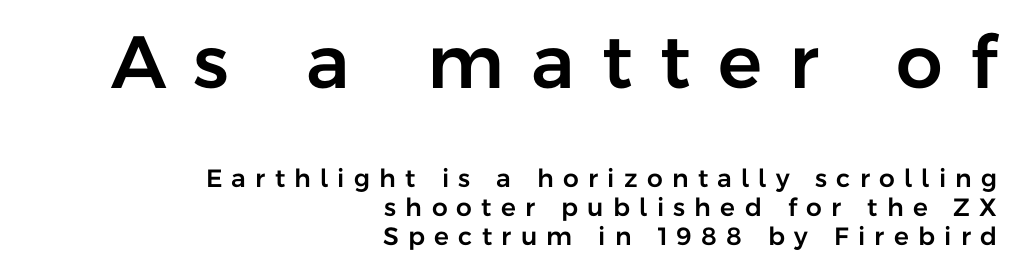
The image shows 74 px sans-serif type, upright; set right-aligned, line spacing 1.17x, unusually wide letter spacing (+0.37 em), not underlined; the first (top) block is 2.96x larger; low stroke contrast and a medium x-height.
